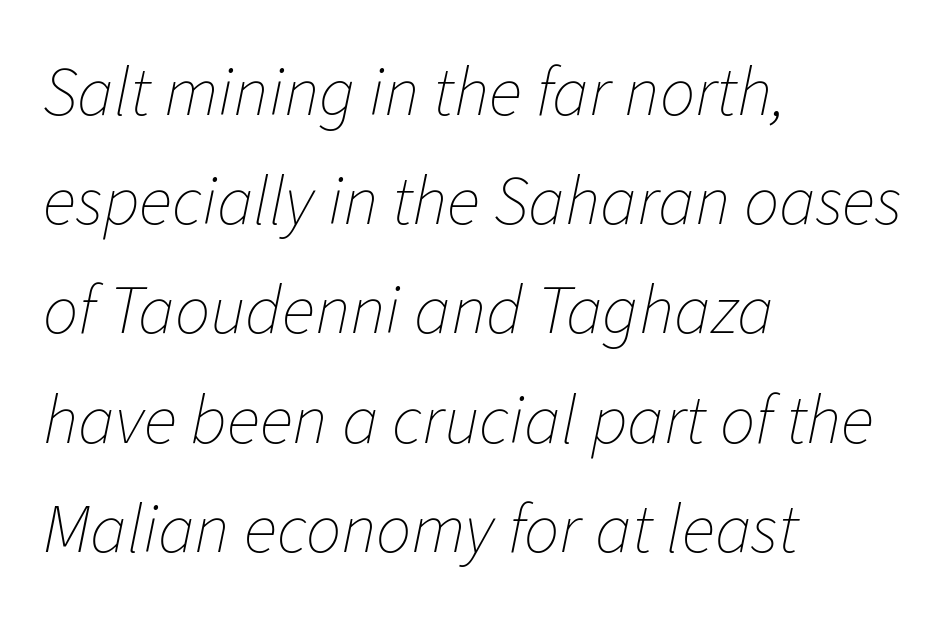
Q: Is the text bold? A: No.
Q: Is the text italic (slanted)? A: Yes, it leans right by about 11 degrees.
Q: Is the text underlined? A: No.
Q: How is the paragraph aligned? A: Left-aligned.
Q: Is the spacing between letters normal or unusually wide? A: Normal.
Q: Is the spacing between lines tight, normal or loose? A: Normal.
Q: Width (condensed, normal, or wide)? A: Normal.
Q: Stroke contrast? A: Low.
Q: x-height? A: Medium.
Q: Monospaced? A: No.
